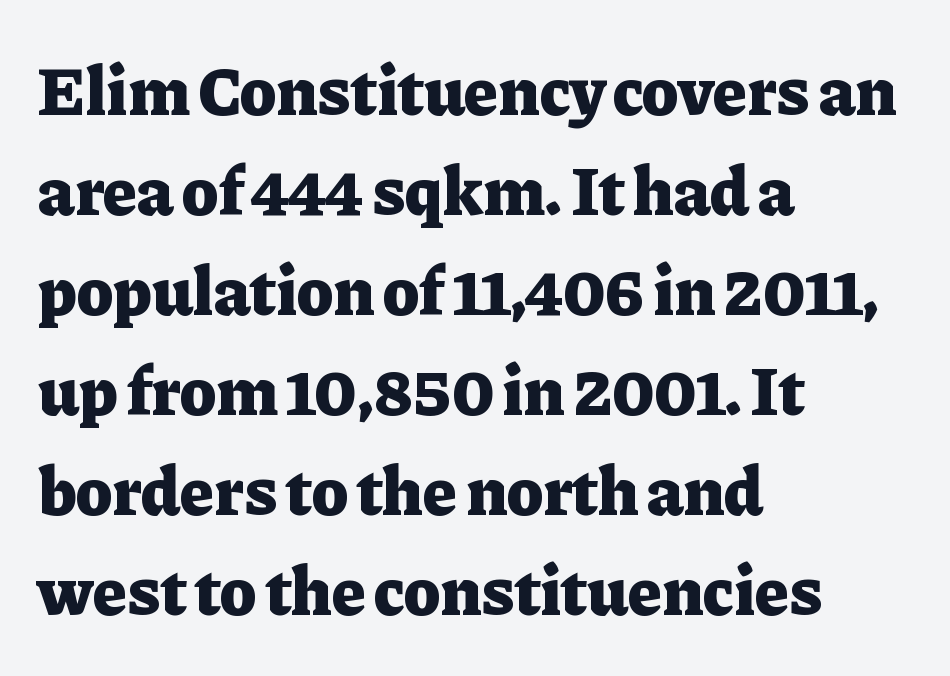
{"serif": "yes", "italic": "no", "bold": "yes", "weight": "heavy", "width": "normal", "stroke_contrast": "low", "x_height": "medium", "monospaced": "no", "underline": "no", "align": "left", "line_spacing": "normal", "line_spacing_ratio": 1.45, "letter_spacing": "normal", "letter_spacing_em": 0.0, "glyph_px": 69}
